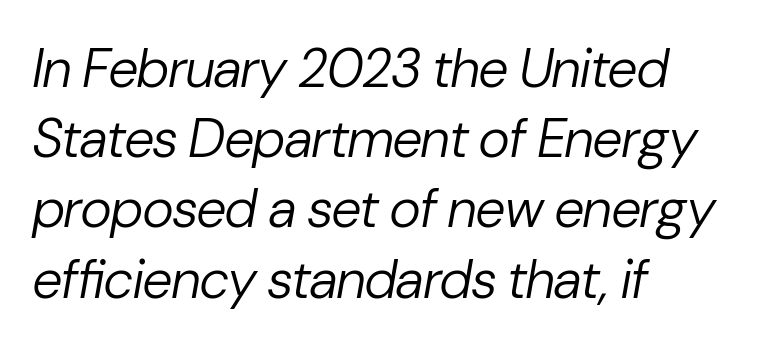
Q: Is the text bold? A: No.
Q: Is the text italic (slanted)? A: Yes, it leans right by about 10 degrees.
Q: Is the text underlined? A: No.
Q: How is the paragraph aligned? A: Left-aligned.
Q: Is the spacing between letters normal or unusually wide? A: Normal.
Q: Is the spacing between lines tight, normal or loose? A: Normal.
Q: Width (condensed, normal, or wide)? A: Normal.
Q: Stroke contrast? A: Low.
Q: x-height? A: Medium.
Q: Monospaced? A: No.
